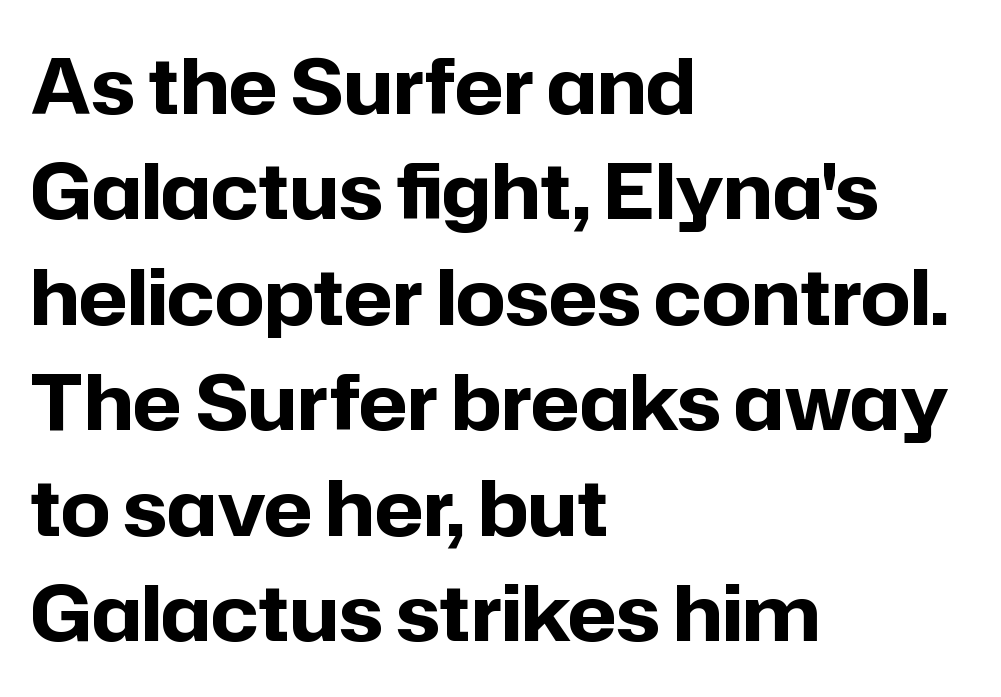
The lines sit at an ordinary, default distance from one another. Spacing verdict: proportional, widths tailored to each character. Is the type bold? Yes — the strokes are clearly thick and heavy. Does the lettering tilt? It doesn't — this is upright.
